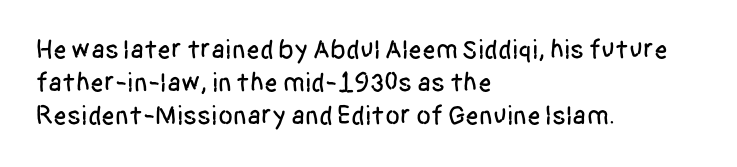
{"italic": "no", "underline": "no", "align": "left", "line_spacing_ratio": 1.23, "letter_spacing": "normal", "letter_spacing_em": 0.0, "glyph_px": 27}
